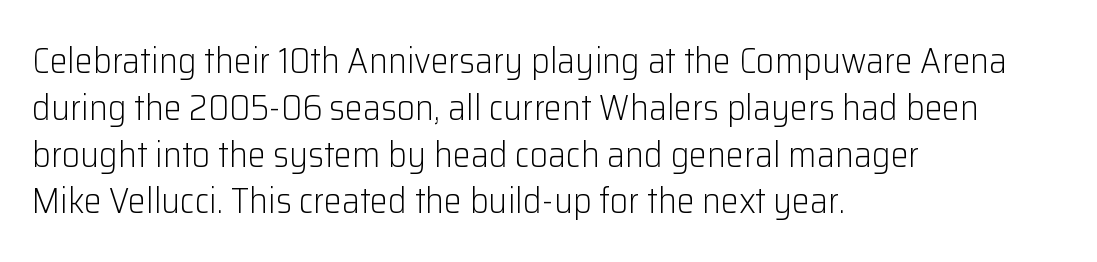
The image shows 36 px light sans-serif type, upright; set left-aligned, normal line spacing (1.3x), normal letter spacing, not underlined; low stroke contrast and a medium x-height.
